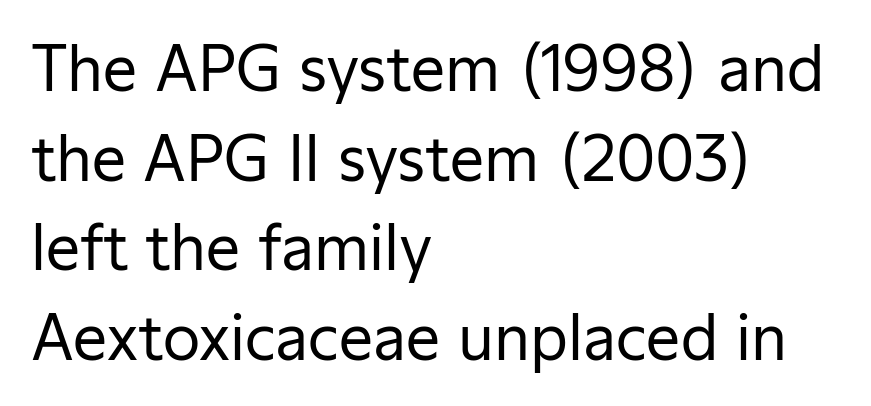
{"serif": "no", "italic": "no", "bold": "no", "weight": "regular", "width": "normal", "stroke_contrast": "low", "x_height": "medium", "monospaced": "no", "underline": "no", "align": "left", "line_spacing": "normal", "line_spacing_ratio": 1.47, "letter_spacing": "normal", "letter_spacing_em": 0.0, "glyph_px": 61}
